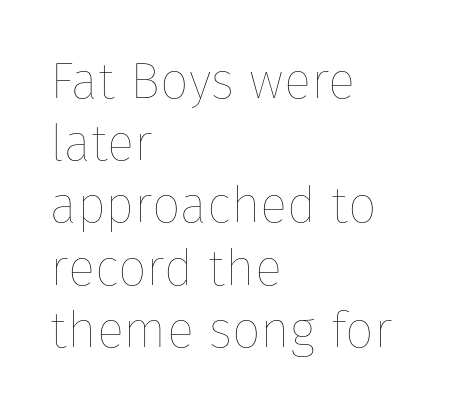
Q: Is the text bold? A: No.
Q: Is the text italic (slanted)? A: No, it is upright.
Q: Is the text underlined? A: No.
Q: How is the paragraph aligned? A: Left-aligned.
Q: Is the spacing between letters normal or unusually wide? A: Normal.
Q: Width (condensed, normal, or wide)? A: Normal.
Q: Stroke contrast? A: Low.
Q: x-height? A: Medium.
Q: Monospaced? A: No.
